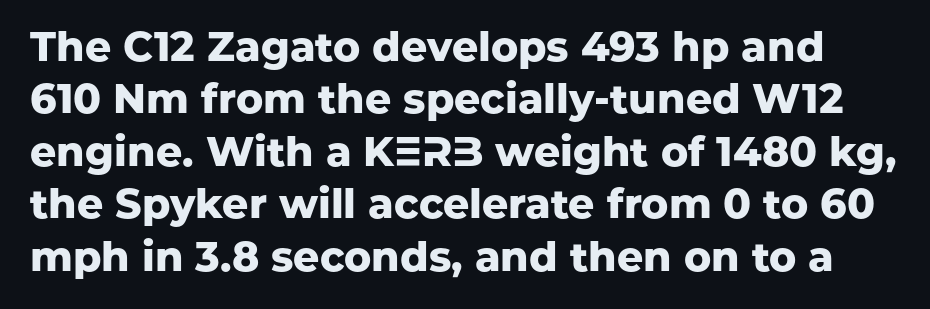
The image shows 41 px heavy sans-serif type, upright; set normal line spacing (1.28x), normal letter spacing, not underlined; low stroke contrast and a medium x-height.
